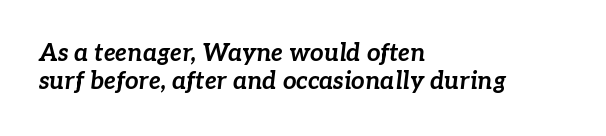
Q: Is the text bold? A: Yes.
Q: Is the text italic (slanted)? A: Yes, it leans right by about 7 degrees.
Q: Is the text underlined? A: No.
Q: How is the paragraph aligned? A: Left-aligned.
Q: Is the spacing between letters normal or unusually wide? A: Normal.
Q: Is the spacing between lines tight, normal or loose? A: Tight.
